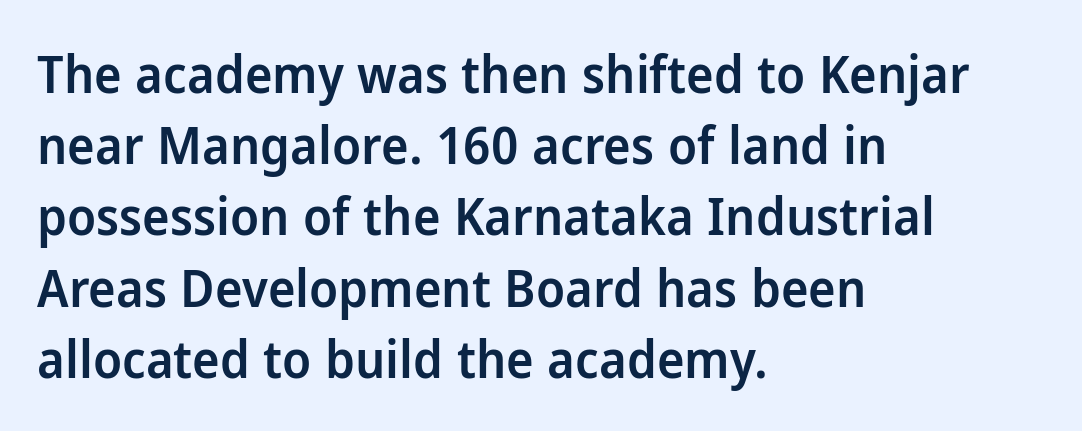
{"serif": "no", "italic": "no", "bold": "semi", "weight": "semibold", "width": "normal", "stroke_contrast": "low", "x_height": "medium", "monospaced": "no", "underline": "no", "align": "left", "line_spacing": "normal", "line_spacing_ratio": 1.37, "letter_spacing": "normal", "letter_spacing_em": 0.0, "glyph_px": 52}
